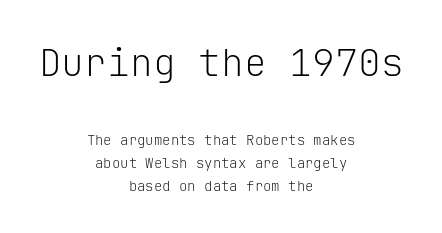
{"serif": "no", "italic": "no", "bold": "no", "weight": "light", "width": "normal", "stroke_contrast": "low", "x_height": "medium", "monospaced": "yes", "underline": "no", "align": "center", "line_spacing": "normal", "line_spacing_ratio": 1.64, "letter_spacing": "normal", "letter_spacing_em": 0.0, "larger_block": "first", "size_ratio": 2.71, "glyph_px": 38}
